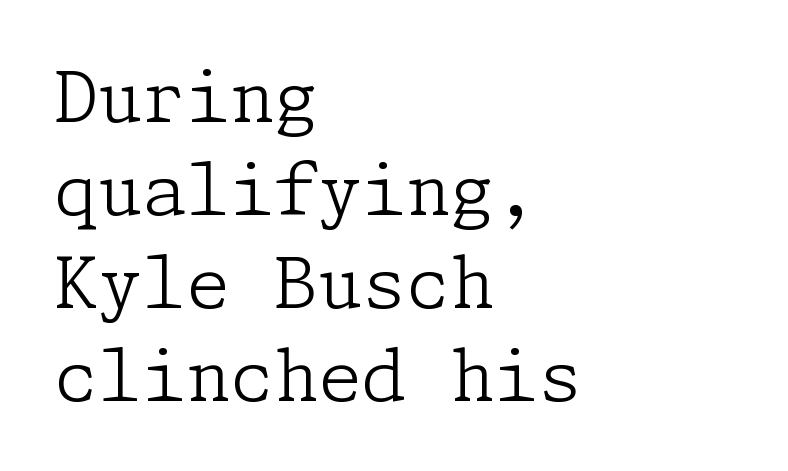
The image shows 71 px light serif type, upright; set left-aligned, normal line spacing (1.31x), normal letter spacing, not underlined; low stroke contrast and a medium x-height.
